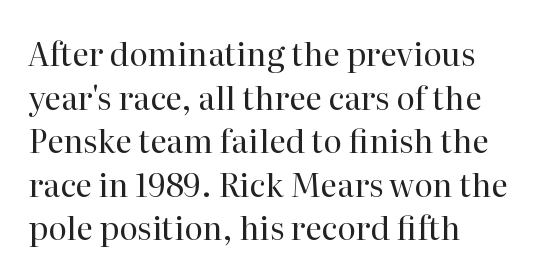
{"serif": "yes", "italic": "no", "bold": "no", "weight": "regular", "width": "normal", "stroke_contrast": "high", "x_height": "medium", "monospaced": "no", "underline": "no", "align": "left", "line_spacing": "normal", "line_spacing_ratio": 1.36, "letter_spacing": "normal", "letter_spacing_em": 0.0, "glyph_px": 32}
